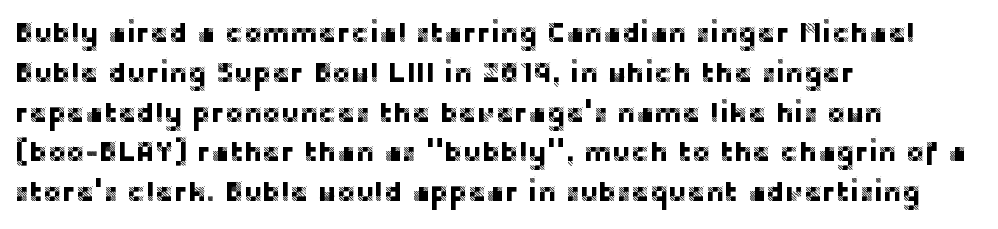
The image shows 28 px sans-serif type, upright; set left-aligned, normal line spacing (1.42x), normal letter spacing, not underlined; low stroke contrast and a large x-height.
